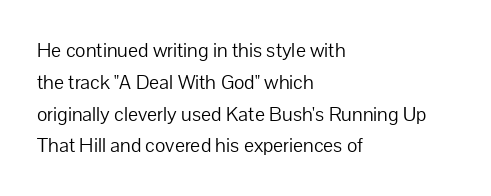
{"italic": "no", "bold": "no", "underline": "no", "align": "left", "line_spacing": "normal", "line_spacing_ratio": 1.59, "letter_spacing": "normal", "letter_spacing_em": 0.0, "glyph_px": 20}
